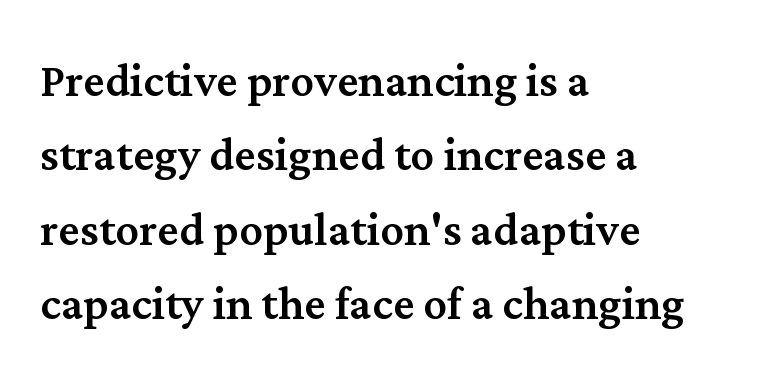
This is serif lettering, the kind often seen in printed books. Every row of glyphs begins at an identical x-position on the left. The lettering holds an erect, upright posture throughout. Unmarked baselines from the first word to the last. The letters sit at their default tracking, neither squeezed nor spread.
